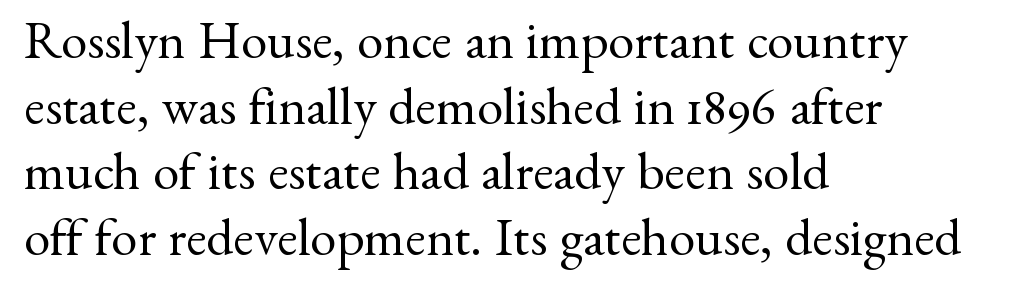
The letters advance in unequal steps, a hallmark of proportional type. Type without underlining. The rendering keeps characters at their native spacing. Designer's note — italics off, roman on. Check where the strokes stop: tiny serifs finish them off.
